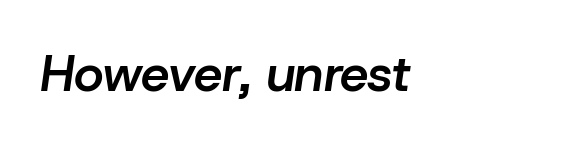
The rendering uses natural spacing where letterforms have individual widths. The horizontal fit of the characters is conventional and even. As a designer I'd log this as weight 600, semibold. You can tell it's italic because the verticals aren't actually vertical. Anything drawn beneath the words? Only blank space.
